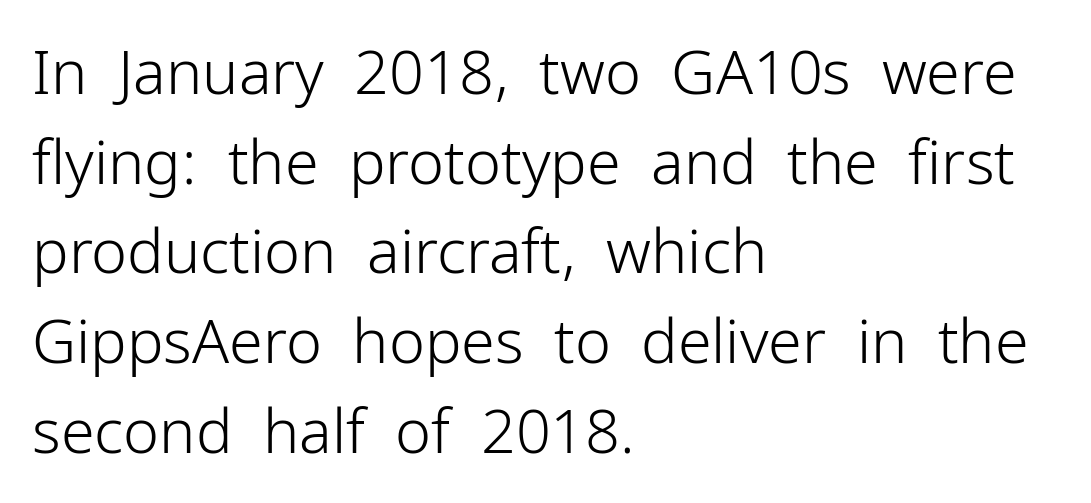
{"serif": "no", "italic": "no", "bold": "no", "weight": "light", "width": "normal", "stroke_contrast": "low", "x_height": "medium", "monospaced": "no", "underline": "no", "align": "left", "line_spacing": "normal", "line_spacing_ratio": 1.47, "letter_spacing": "normal", "letter_spacing_em": 0.0, "glyph_px": 61}
